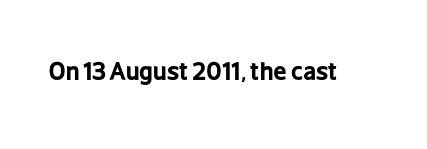
The image shows 24 px bold type, upright; set normal letter spacing, not underlined.
